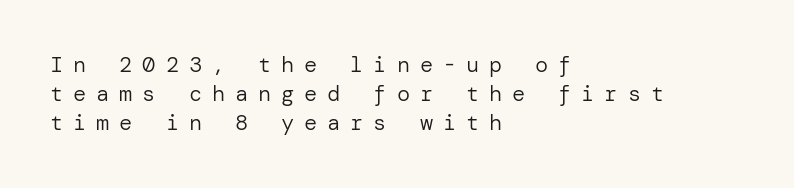
Q: Is the text bold? A: No.
Q: Is the text italic (slanted)? A: No, it is upright.
Q: Is the text underlined? A: No.
Q: How is the paragraph aligned? A: Left-aligned.
Q: Is the spacing between letters normal or unusually wide? A: Unusually wide.
Q: Is the spacing between lines tight, normal or loose? A: Normal.
